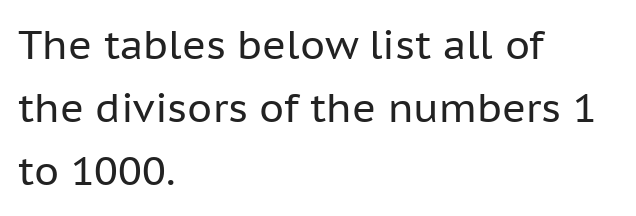
Q: Is the text bold? A: No.
Q: Is the text italic (slanted)? A: No, it is upright.
Q: Is the typeface a serif or a sans-serif typeface? A: Sans-serif.
Q: Is the text underlined? A: No.
Q: How is the paragraph aligned? A: Left-aligned.
Q: Is the spacing between letters normal or unusually wide? A: Normal.
Q: Is the spacing between lines tight, normal or loose? A: Normal.
Q: Width (condensed, normal, or wide)? A: Normal.
Q: Stroke contrast? A: Low.
Q: x-height? A: Medium.
Q: Monospaced? A: No.
